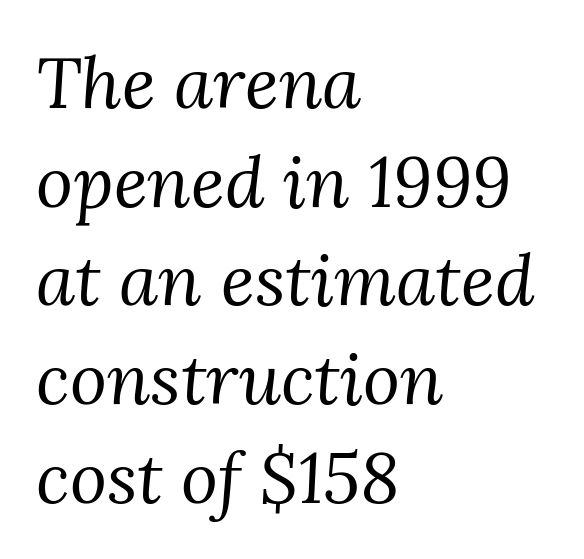
These lines were composed using italics. Horizontally, the lines are justified to the leading edge only. Words appear dense and cohesive because spacing is normal. Is this a heavy cut? Hardly; it is regular or lighter.
